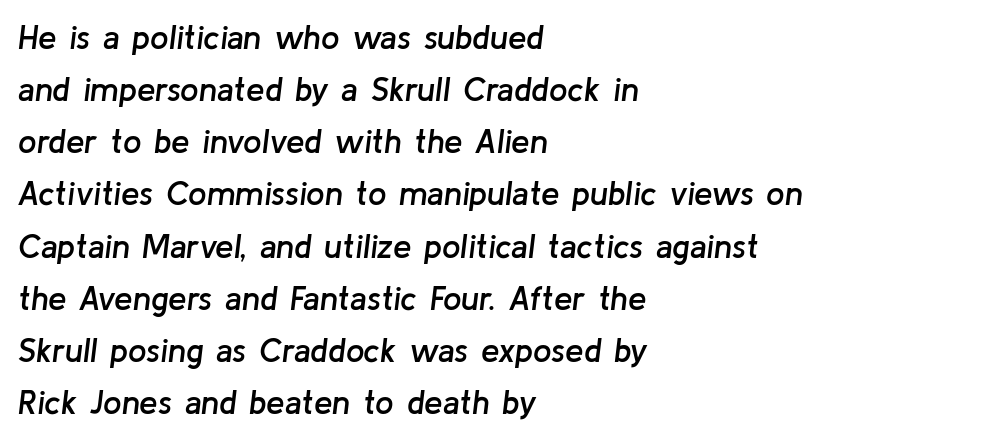
{"italic": "yes", "lean": "right", "slant_degrees": 8, "bold": "semi", "weight": "semibold", "width": "normal", "stroke_contrast": "low", "x_height": "medium", "monospaced": "no", "underline": "no", "align": "left", "line_spacing": "normal", "line_spacing_ratio": 1.58, "letter_spacing": "normal", "letter_spacing_em": 0.0, "glyph_px": 33}
